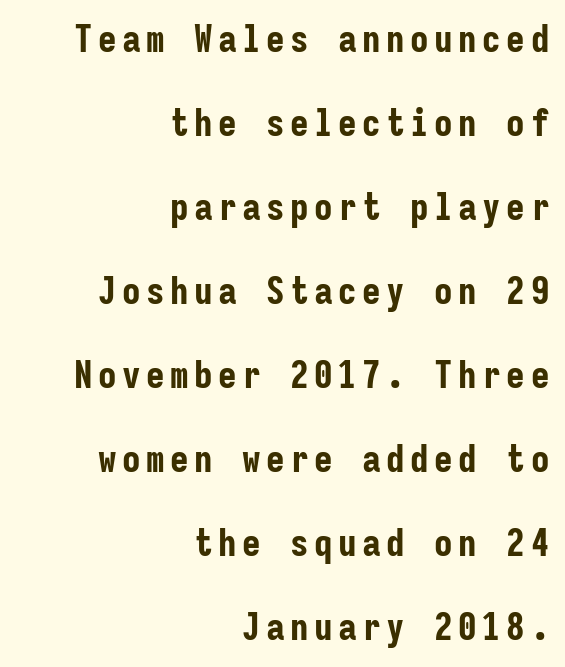
Line ends are locked; line starts wander. Strong, thick strokes mark this as bold type. Reading down the column, the eye jumps a long way to each next line. Quick note: not italic, upright.
